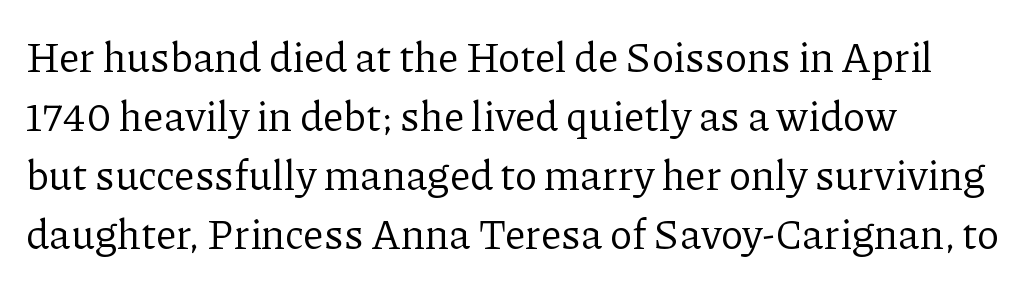
The type sits square on the baseline with zero lean. This sample uses plain, unmodified letter spacing. Caption: multi-line text, flush left, ragged right. The typesetting does not lean heavy: it is not bold.
